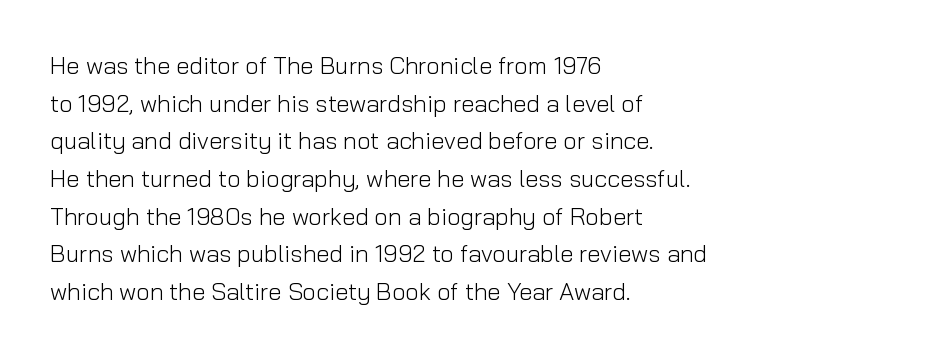
The image shows 24 px text type, upright; set left-aligned, normal line spacing (1.57x), normal letter spacing, not underlined.
